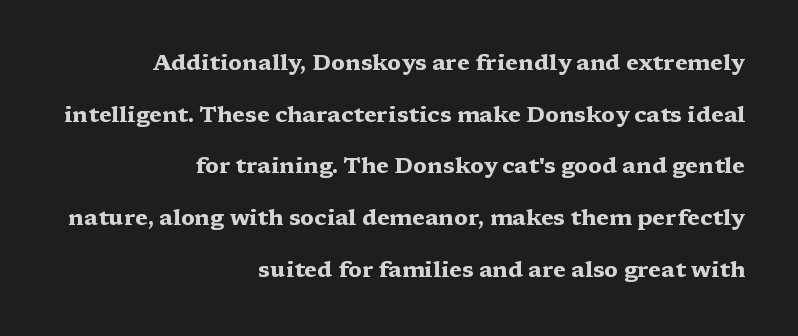
Q: Is the text bold? A: Yes.
Q: Is the text italic (slanted)? A: No, it is upright.
Q: Is the text underlined? A: No.
Q: How is the paragraph aligned? A: Right-aligned.
Q: Is the spacing between letters normal or unusually wide? A: Normal.
Q: Is the spacing between lines tight, normal or loose? A: Loose.
